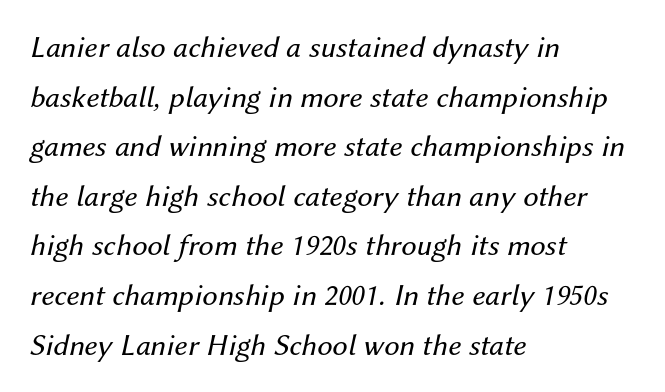
Letters have the restrained weight of plain body copy at most. Regular leading. Default kerning and tracking; the words read as compact shapes. It's the slanting kind of type.
